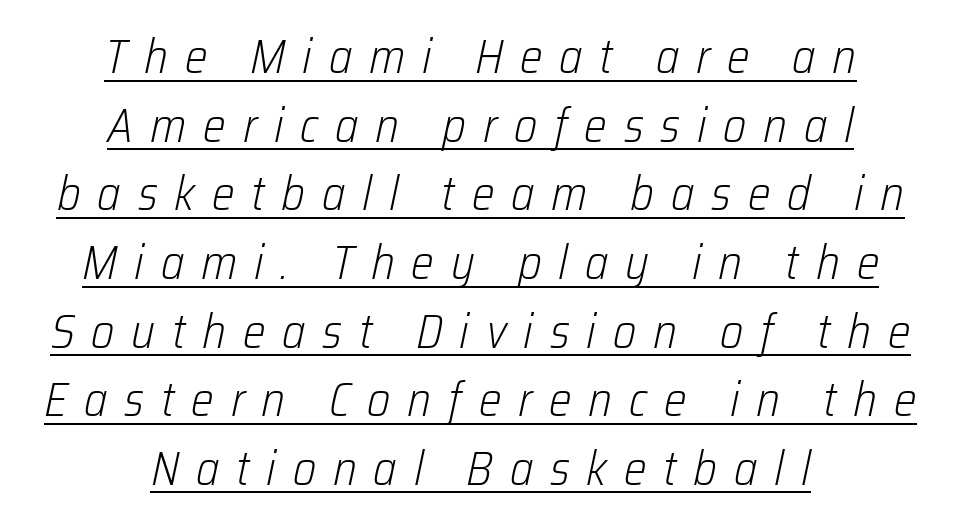
The image shows 48 px light, condensed type, italic (leaning right); set centered, normal line spacing (1.43x), unusually wide letter spacing (+0.35 em), underlined; low stroke contrast and a medium x-height.
